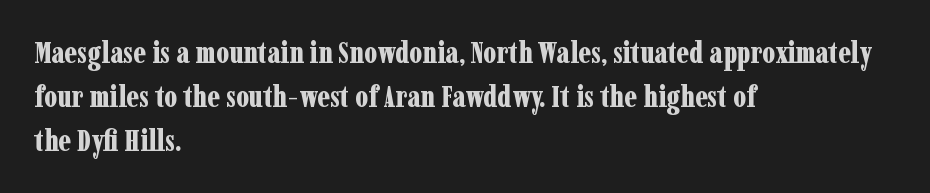
Q: Is the text bold? A: Yes.
Q: Is the text italic (slanted)? A: No, it is upright.
Q: Is the typeface a serif or a sans-serif typeface? A: Serif.
Q: Is the text underlined? A: No.
Q: How is the paragraph aligned? A: Left-aligned.
Q: Is the spacing between letters normal or unusually wide? A: Normal.
Q: Is the spacing between lines tight, normal or loose? A: Normal.
Q: Width (condensed, normal, or wide)? A: Condensed.
Q: Stroke contrast? A: Low.
Q: x-height? A: Medium.
Q: Monospaced? A: No.
